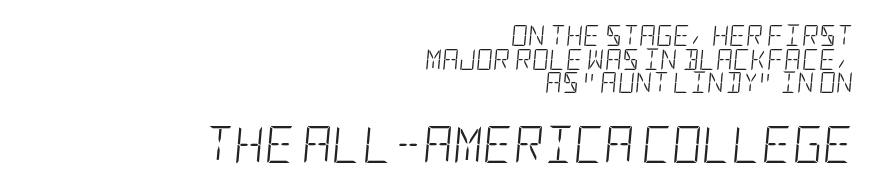
{"italic": "yes", "lean": "right", "slant_degrees": 5, "bold": "no", "weight": "light", "width": "condensed", "stroke_contrast": "low", "x_height": "large", "underline": "no", "align": "right", "line_spacing": "tight", "line_spacing_ratio": 1.13, "letter_spacing": "normal", "letter_spacing_em": 0.0, "larger_block": "second", "size_ratio": 1.76, "glyph_px": 37}
